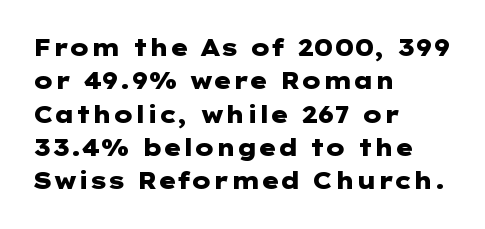
{"italic": "no", "bold": "yes", "underline": "no", "align": "left", "line_spacing": "normal", "line_spacing_ratio": 1.45, "letter_spacing": "normal", "letter_spacing_em": 0.0, "glyph_px": 23}
